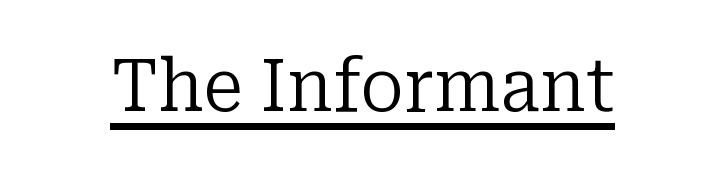
{"serif": "yes", "italic": "no", "bold": "no", "weight": "regular", "width": "normal", "stroke_contrast": "low", "x_height": "medium", "monospaced": "no", "underline": "yes", "letter_spacing": "normal", "letter_spacing_em": 0.0, "glyph_px": 72}
